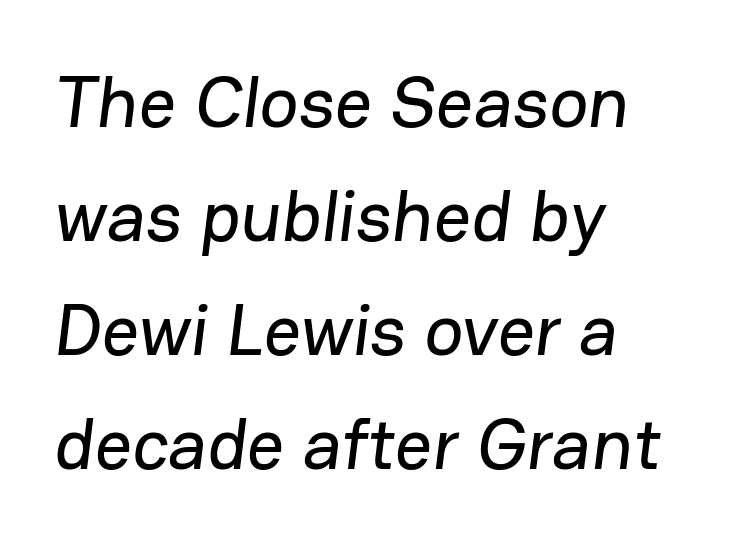
Q: Is the typeface a serif or a sans-serif typeface? A: Sans-serif.
Q: Is the text underlined? A: No.
Q: How is the paragraph aligned? A: Left-aligned.
Q: Is the spacing between letters normal or unusually wide? A: Normal.
Q: Is the spacing between lines tight, normal or loose? A: Normal.
Q: Width (condensed, normal, or wide)? A: Normal.
Q: Stroke contrast? A: Low.
Q: x-height? A: Medium.
Q: Monospaced? A: No.
